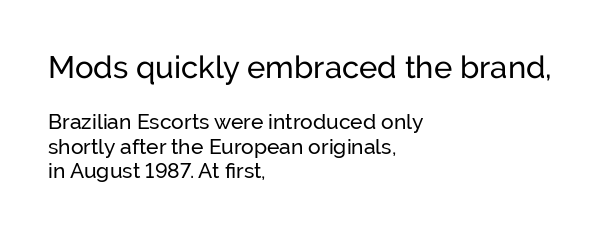
Short and long lines alike share a common starting point at left. The glyphs are unaccompanied by any horizontal stroke below them. The rendering shrinks the type as you move from the upper chunk to the lower. Characters remain perfectly vertical along every line. The face used here is proportionally spaced, like ordinary book or web type.
